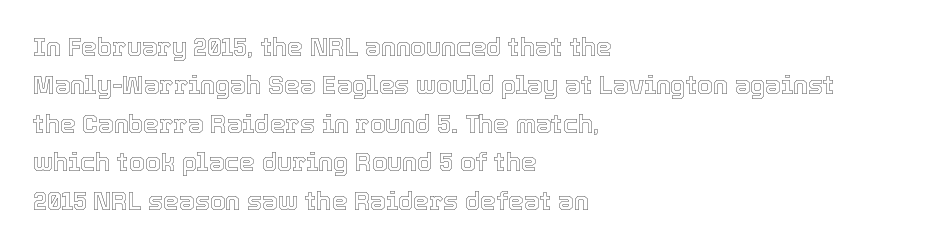
{"italic": "no", "underline": "no", "align": "left", "line_spacing": "normal", "line_spacing_ratio": 1.54, "letter_spacing": "normal", "letter_spacing_em": 0.0, "glyph_px": 25}
